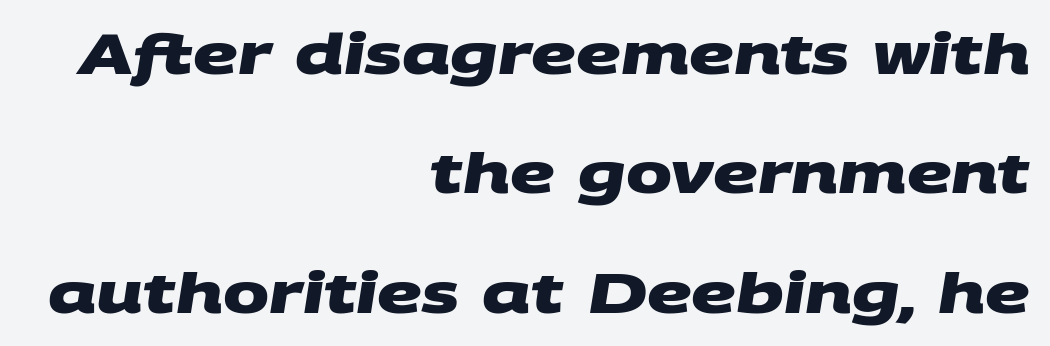
{"serif": "no", "bold": "yes", "weight": "heavy", "width": "wide", "stroke_contrast": "medium", "x_height": "large", "monospaced": "no", "underline": "no", "align": "right", "line_spacing": "loose", "line_spacing_ratio": 2.17, "letter_spacing": "normal", "letter_spacing_em": 0.0, "glyph_px": 55}
